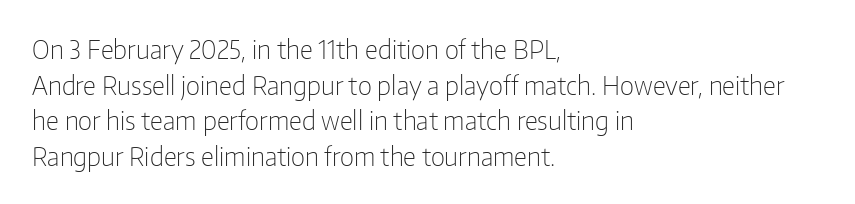
The image shows 26 px text type, upright; set left-aligned, normal line spacing (1.37x), normal letter spacing, not underlined.
